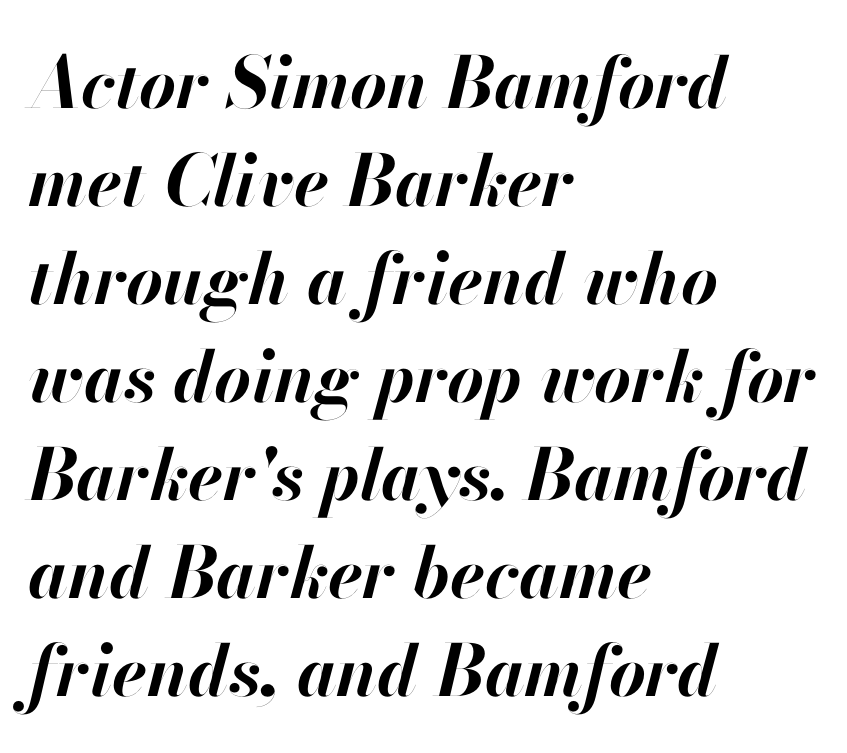
{"italic": "yes", "lean": "right", "slant_degrees": 13, "bold": "yes", "weight": "bold", "width": "normal", "stroke_contrast": "high", "x_height": "small", "monospaced": "no", "underline": "no", "align": "left", "line_spacing": "normal", "line_spacing_ratio": 1.38, "letter_spacing": "normal", "letter_spacing_em": 0.0, "glyph_px": 71}
